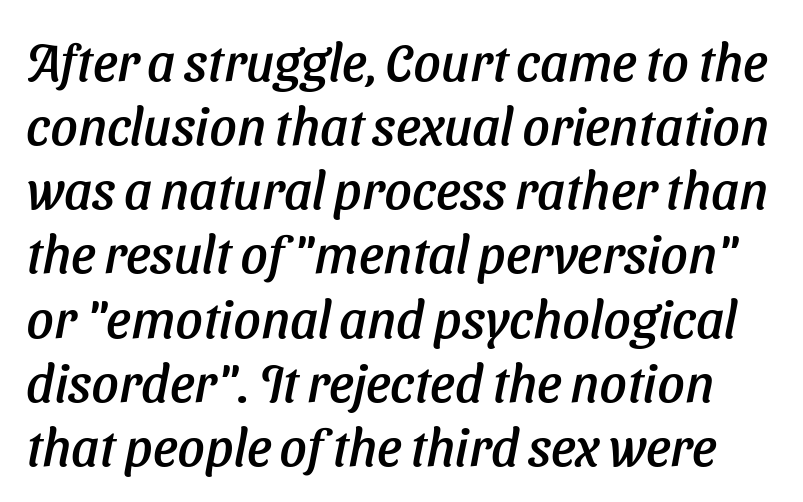
{"italic": "yes", "lean": "right", "slant_degrees": 11, "width": "normal", "stroke_contrast": "low", "x_height": "medium", "monospaced": "no", "underline": "no", "line_spacing_ratio": 1.21, "letter_spacing": "normal", "letter_spacing_em": 0.0, "glyph_px": 53}
